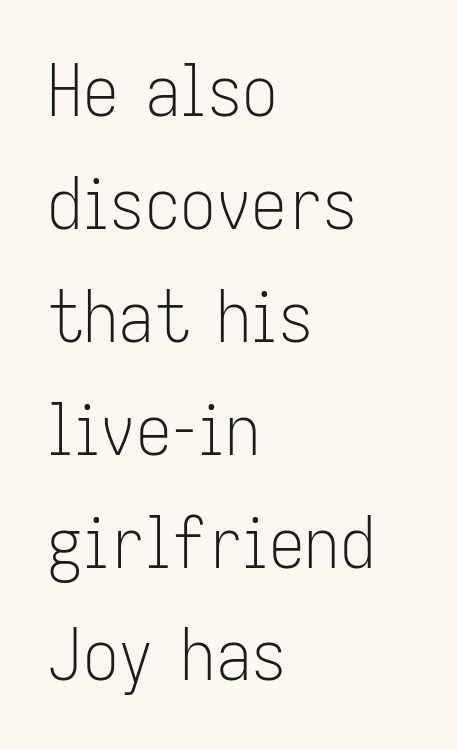
{"serif": "no", "italic": "no", "bold": "no", "weight": "light", "width": "condensed", "stroke_contrast": "low", "x_height": "medium", "monospaced": "no", "underline": "no", "align": "left", "line_spacing": "normal", "line_spacing_ratio": 1.59, "letter_spacing": "normal", "letter_spacing_em": 0.0, "glyph_px": 71}
